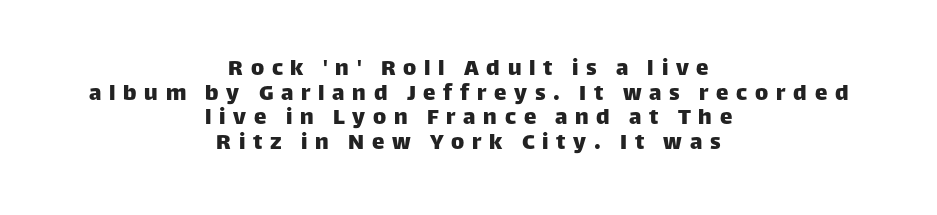
Q: Is the text italic (slanted)? A: No, it is upright.
Q: Is the text underlined? A: No.
Q: How is the paragraph aligned? A: Centered.
Q: Is the spacing between letters normal or unusually wide? A: Unusually wide.
Q: Is the spacing between lines tight, normal or loose? A: Tight.
